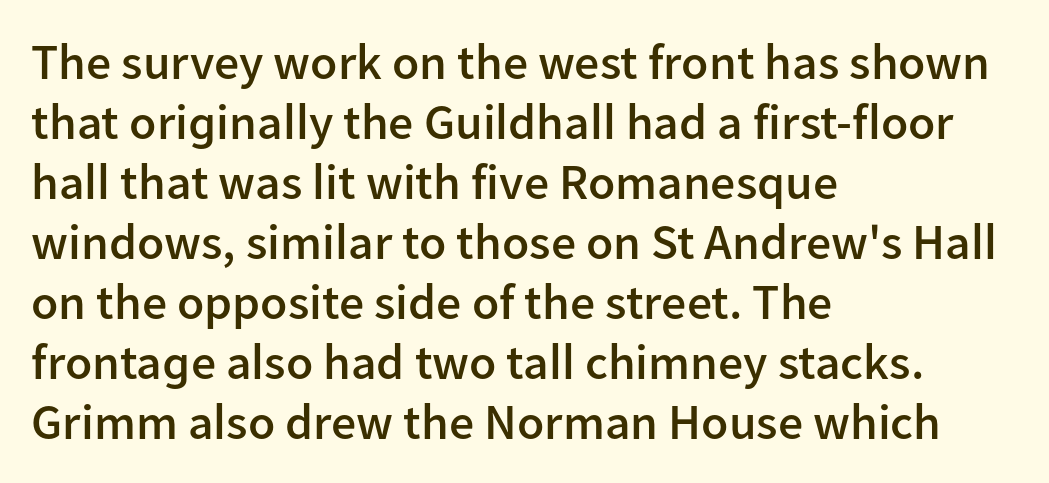
{"serif": "no", "italic": "no", "bold": "semi", "weight": "semibold", "width": "normal", "stroke_contrast": "low", "x_height": "medium", "monospaced": "no", "underline": "no", "align": "left", "line_spacing_ratio": 1.2, "letter_spacing": "normal", "letter_spacing_em": 0.0, "glyph_px": 50}
